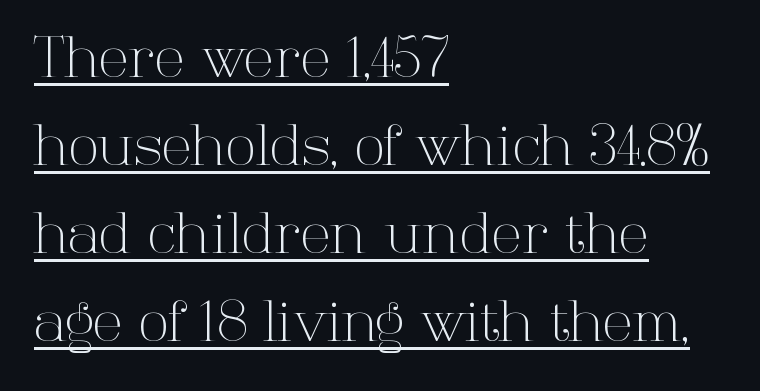
The face looks like a standard text weight, possibly lighter. Proportional: the letters do not fall into vertical columns. The lettering stays uniformly vertical, giving the passage a roman look. Tracking here is standard; glyphs follow each other at the usual distance. The rendering shows small feet on the letterforms — a serif design.
